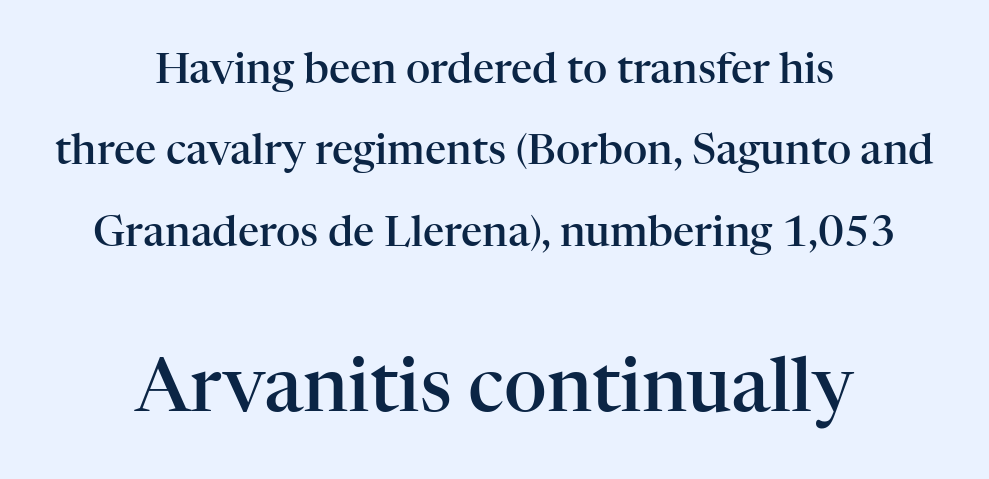
Check where the strokes stop: tiny serifs finish them off. Observe the ordinary spacing: letters are neighbours, not strangers. Descenders hang freely into open space. Characters remain perfectly vertical along every line.
